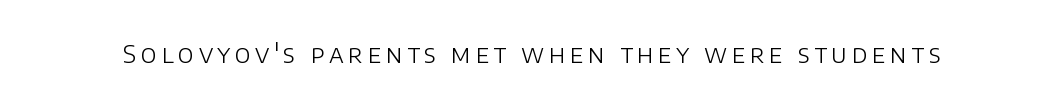
Only glyphs here, with clear space below each row. Posture: upright roman. The font is comparable to plain body text, perhaps lighter.
